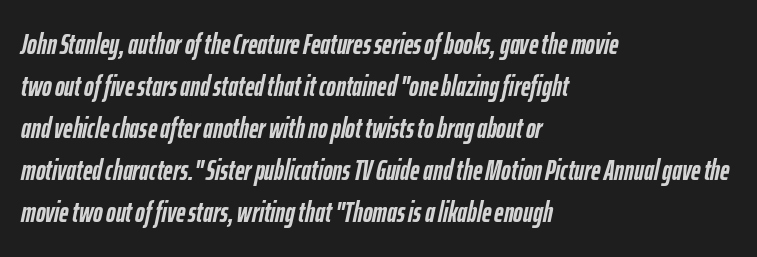
Q: Is the text bold? A: Yes.
Q: Is the text italic (slanted)? A: Yes, it leans right by about 12 degrees.
Q: Is the text underlined? A: No.
Q: How is the paragraph aligned? A: Left-aligned.
Q: Is the spacing between letters normal or unusually wide? A: Normal.
Q: Is the spacing between lines tight, normal or loose? A: Normal.
Q: Width (condensed, normal, or wide)? A: Condensed.
Q: Stroke contrast? A: Low.
Q: x-height? A: Medium.
Q: Monospaced? A: No.
